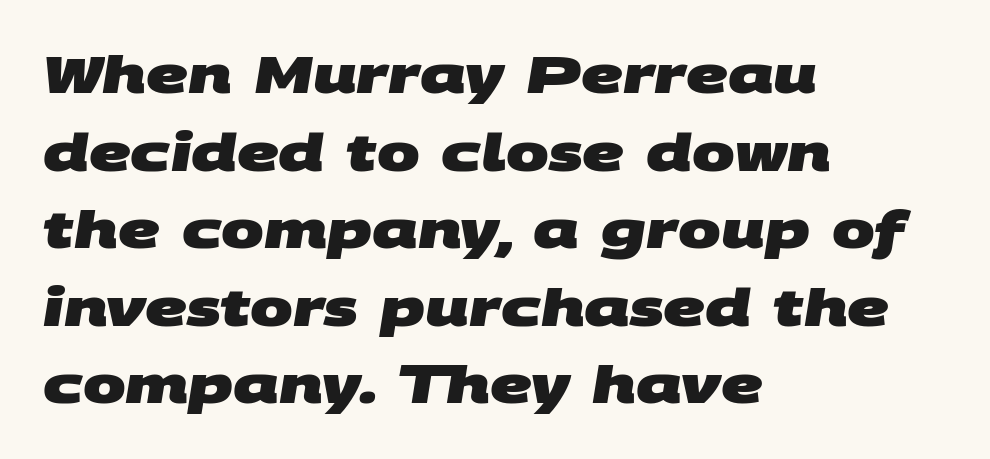
The rendering anchors every line to the left-hand side. Words float on clear page, feet unadorned. How are the letters spaced? Ordinarily, with no added tracking. A full-strength bold gives these letters their thick strokes.
